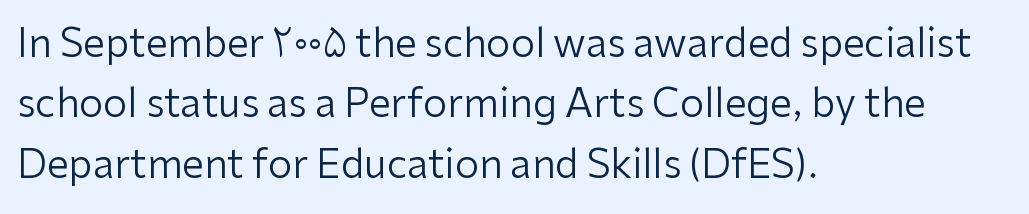
The space between consecutive lines is moderate. Serif or sans? Sans — the stroke terminals are bare. Stems here are at most as thick as an everyday book face. The foot of each line stays bare and open.
